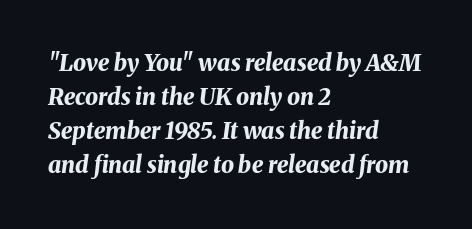
{"italic": "yes", "lean": "right", "slant_degrees": 8, "bold": "yes", "underline": "no", "align": "left", "line_spacing": "normal", "line_spacing_ratio": 1.48, "letter_spacing": "normal", "letter_spacing_em": 0.0, "glyph_px": 23}
